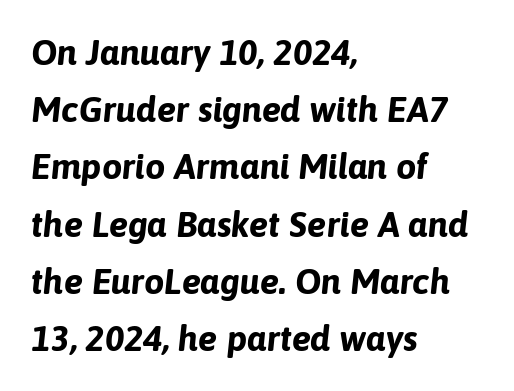
The image shows 36 px bold type, italic (leaning right); set left-aligned, normal line spacing (1.59x), normal letter spacing, not underlined; low stroke contrast and a medium x-height.
